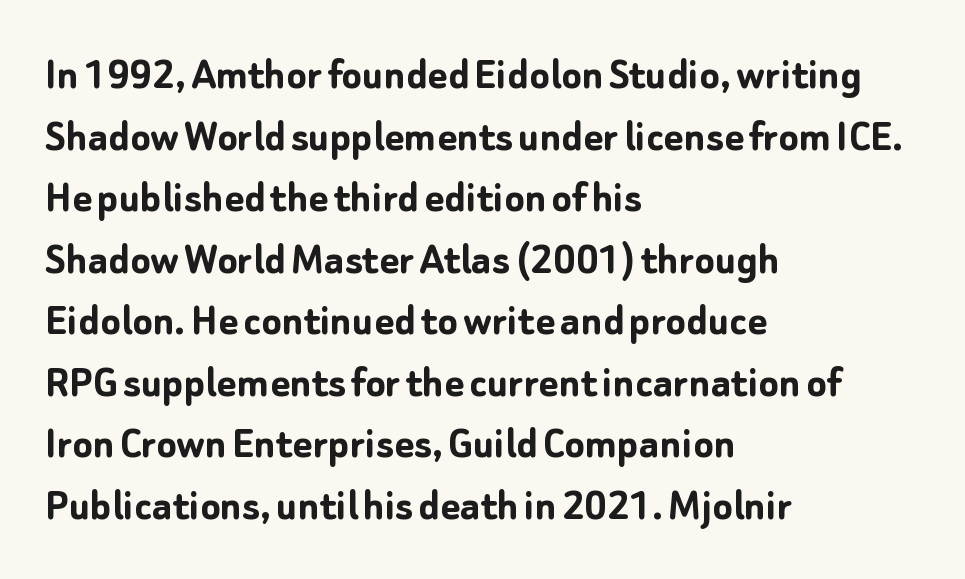
The string is rendered with underlining switched off. Posture: vertical. If you drew a ruler down the left edge, every line would touch it. The rendering uses a moderate line-height, typical for paragraphs. Each word holds together tightly as a unit, with standard inter-letter gaps. Stroke terminals: plain, sans-serif.
